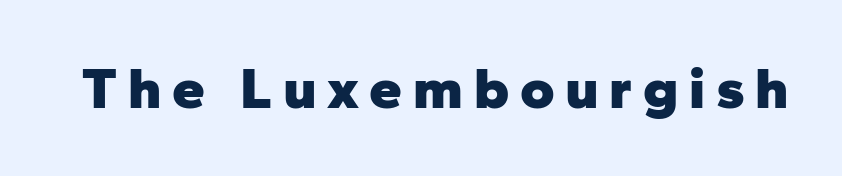
{"serif": "no", "italic": "no", "bold": "yes", "weight": "heavy", "width": "normal", "stroke_contrast": "low", "x_height": "medium", "monospaced": "no", "underline": "no", "glyph_px": 59}
